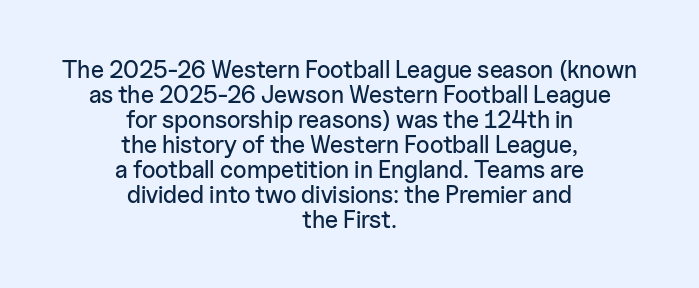
The paragraph shown floats in the horizontal middle. Quick note: not italic, upright. Any mark beneath the type? The region is blank. You could call the tracking neutral — neither tight nor loose. The designer dialed line spacing down below the default.
